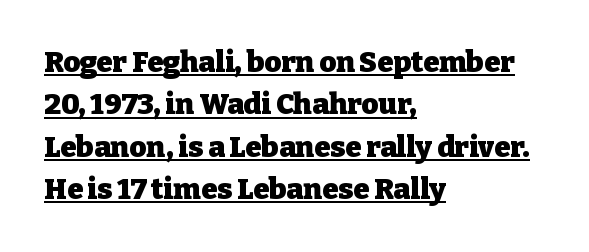
{"serif": "yes", "italic": "no", "bold": "yes", "weight": "heavy", "width": "normal", "stroke_contrast": "low", "x_height": "medium", "monospaced": "no", "underline": "yes", "align": "left", "line_spacing": "normal", "line_spacing_ratio": 1.46, "letter_spacing": "normal", "letter_spacing_em": 0.0, "glyph_px": 29}
